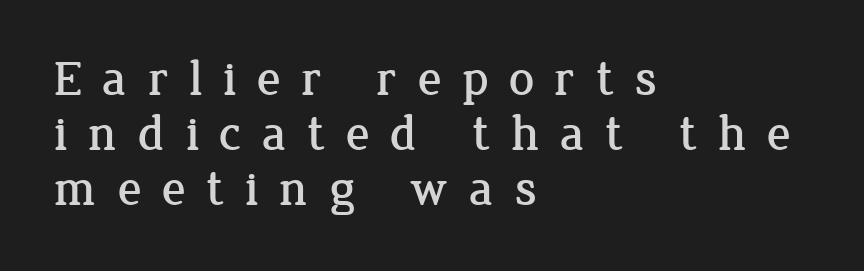
Q: Is the text italic (slanted)? A: No, it is upright.
Q: Is the typeface a serif or a sans-serif typeface? A: Serif.
Q: Is the text underlined? A: No.
Q: How is the paragraph aligned? A: Left-aligned.
Q: Is the spacing between letters normal or unusually wide? A: Unusually wide.
Q: Is the spacing between lines tight, normal or loose? A: Tight.
Q: Width (condensed, normal, or wide)? A: Normal.
Q: Stroke contrast? A: Low.
Q: x-height? A: Medium.
Q: Monospaced? A: No.
